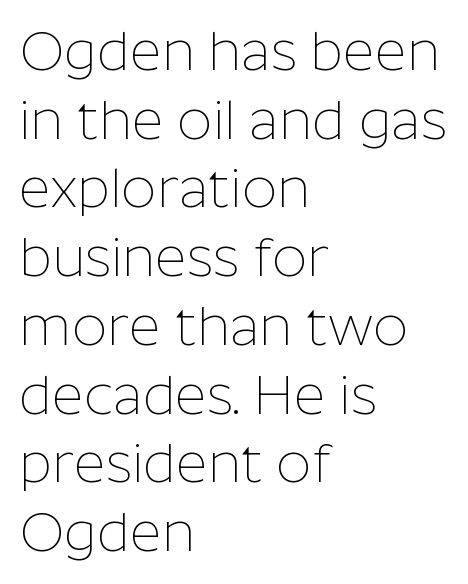
Normally led — the rows are evenly, conventionally spaced. Look at the tracking — it's just the regular setting, nothing added. Italic: no, the glyphs are upright roman. Each letter's strokes conclude bluntly, with no projecting serifs.
